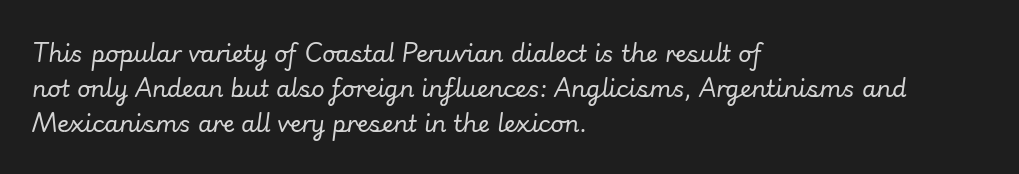
Students, note that the glyphs here touch the page at normal intervals. The space between consecutive lines is moderate. Decoration check: the copy has no underline. The weight would be labelled regular, book, light, or lighter still.
